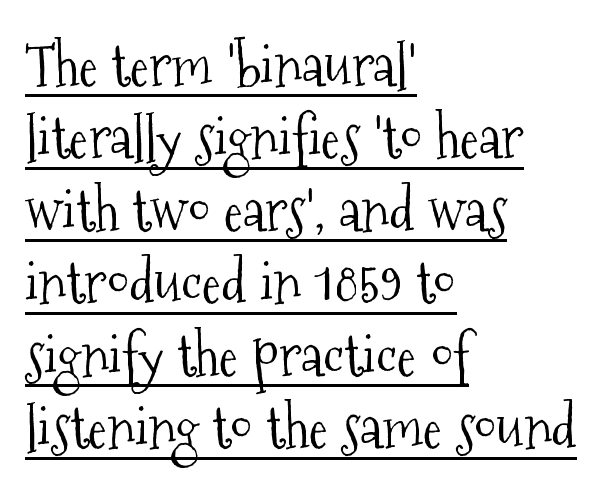
{"serif": "yes", "italic": "no", "bold": "no", "weight": "light", "width": "condensed", "stroke_contrast": "medium", "x_height": "medium", "monospaced": "no", "underline": "yes", "align": "left", "line_spacing": "normal", "line_spacing_ratio": 1.25, "letter_spacing": "normal", "letter_spacing_em": 0.0, "glyph_px": 58}
